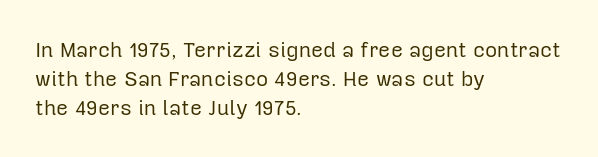
Q: Is the text bold? A: No.
Q: Is the text italic (slanted)? A: No, it is upright.
Q: Is the text underlined? A: No.
Q: How is the paragraph aligned? A: Left-aligned.
Q: Is the spacing between letters normal or unusually wide? A: Normal.
Q: Is the spacing between lines tight, normal or loose? A: Normal.
